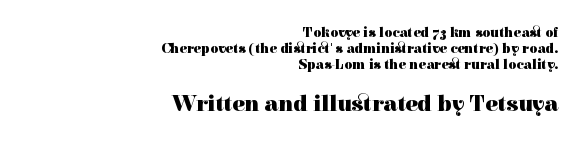
{"italic": "no", "bold": "yes", "underline": "no", "align": "right", "line_spacing": "tight", "line_spacing_ratio": 1.14, "letter_spacing": "normal", "letter_spacing_em": 0.0, "larger_block": "second", "size_ratio": 1.64, "glyph_px": 23}
